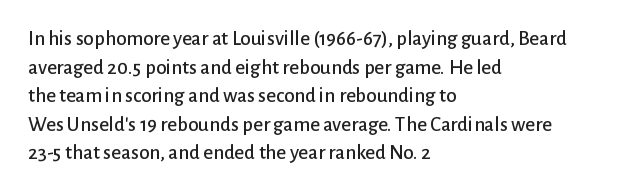
Q: Is the text italic (slanted)? A: No, it is upright.
Q: Is the text underlined? A: No.
Q: How is the paragraph aligned? A: Left-aligned.
Q: Is the spacing between letters normal or unusually wide? A: Normal.
Q: Is the spacing between lines tight, normal or loose? A: Normal.
